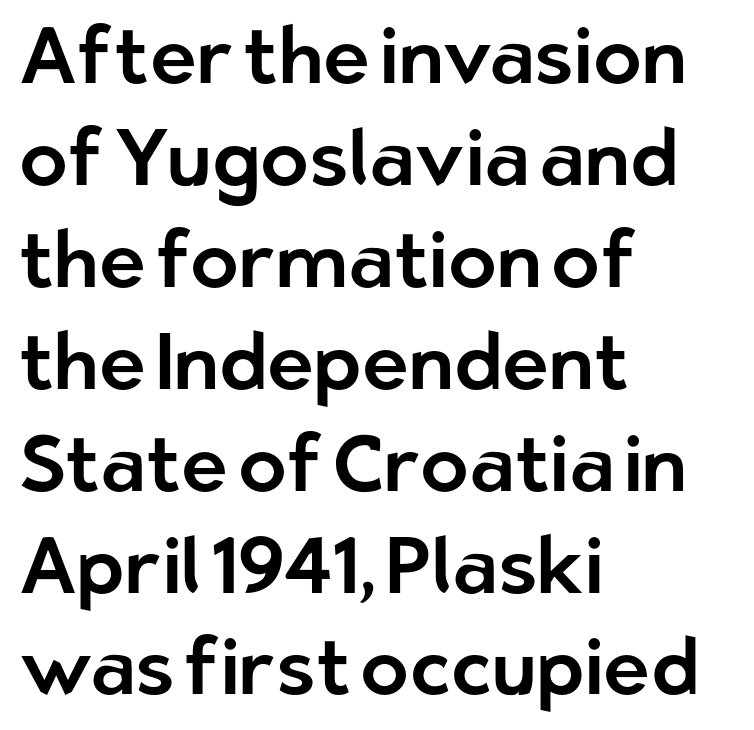
The image shows 79 px sans-serif type, upright; set left-aligned, normal line spacing (1.29x), normal letter spacing, not underlined; low stroke contrast and a medium x-height.
